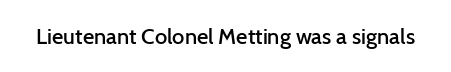
{"italic": "no", "bold": "semi", "underline": "no", "letter_spacing": "normal", "letter_spacing_em": 0.0, "glyph_px": 22}
